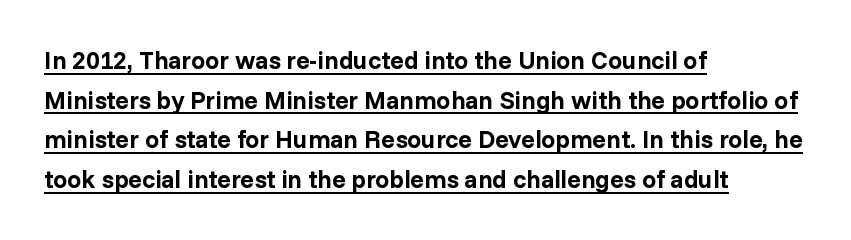
Q: Is the text bold? A: Yes.
Q: Is the text italic (slanted)? A: No, it is upright.
Q: Is the text underlined? A: Yes.
Q: How is the paragraph aligned? A: Left-aligned.
Q: Is the spacing between letters normal or unusually wide? A: Normal.
Q: Is the spacing between lines tight, normal or loose? A: Normal.
